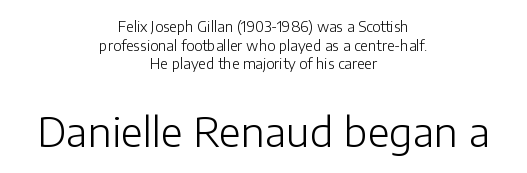
{"serif": "no", "italic": "no", "bold": "no", "weight": "light", "width": "normal", "stroke_contrast": "low", "x_height": "medium", "monospaced": "no", "underline": "no", "align": "center", "line_spacing": "normal", "line_spacing_ratio": 1.33, "letter_spacing": "normal", "letter_spacing_em": 0.0, "larger_block": "second", "size_ratio": 2.86, "glyph_px": 40}
